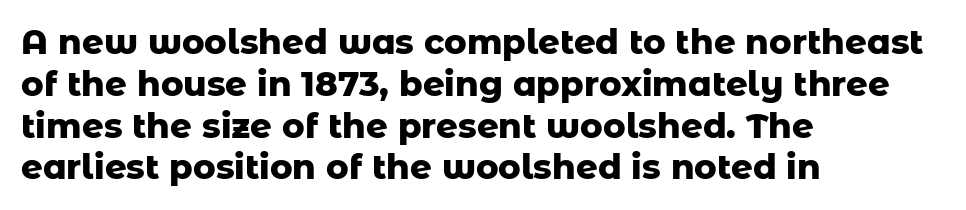
The image shows 34 px heavy sans-serif type, upright; set left-aligned, line spacing 1.23x, normal letter spacing, not underlined; low stroke contrast and a medium x-height.
